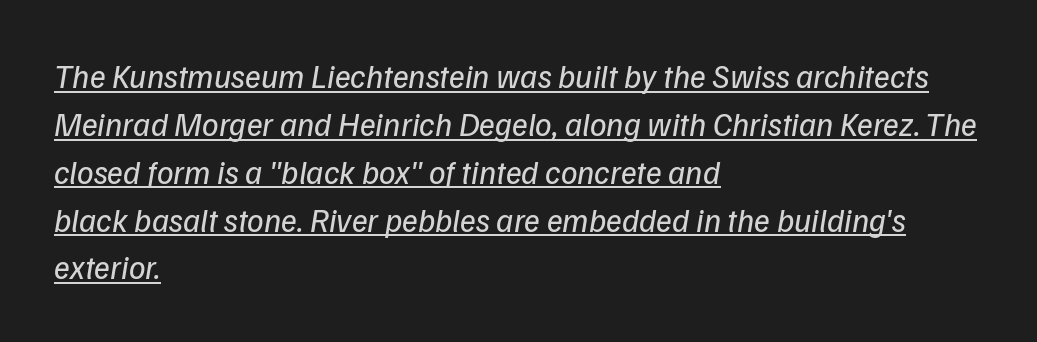
{"serif": "no", "bold": "no", "weight": "regular", "width": "normal", "stroke_contrast": "low", "x_height": "medium", "monospaced": "no", "underline": "yes", "align": "left", "line_spacing": "normal", "line_spacing_ratio": 1.45, "letter_spacing": "normal", "letter_spacing_em": 0.0, "glyph_px": 33}
